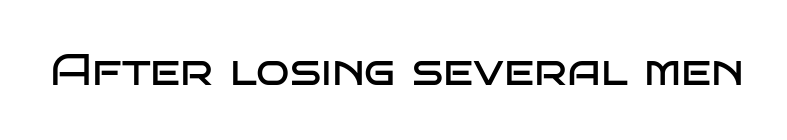
The image shows 44 px regular-weight, wide sans-serif type, upright; set normal letter spacing, not underlined; low stroke contrast and a large x-height.
